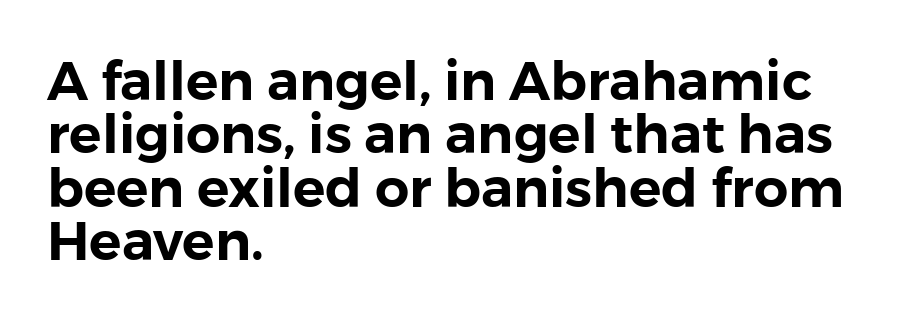
Q: Is the text italic (slanted)? A: No, it is upright.
Q: Is the typeface a serif or a sans-serif typeface? A: Sans-serif.
Q: Is the text underlined? A: No.
Q: How is the paragraph aligned? A: Left-aligned.
Q: Is the spacing between letters normal or unusually wide? A: Normal.
Q: Is the spacing between lines tight, normal or loose? A: Tight.
Q: Width (condensed, normal, or wide)? A: Normal.
Q: x-height? A: Medium.
Q: Monospaced? A: No.
